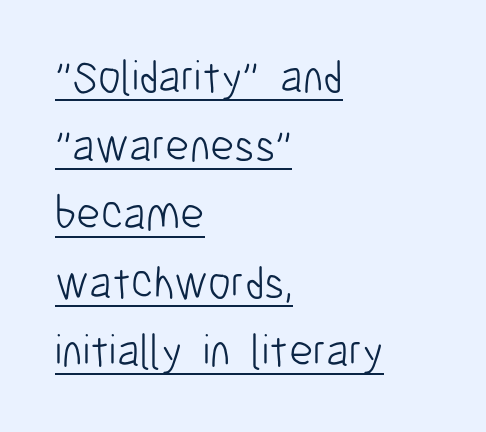
The image shows 46 px light, condensed sans-serif type, upright; set left-aligned, normal line spacing (1.49x), normal letter spacing, underlined; low stroke contrast and a medium x-height.
